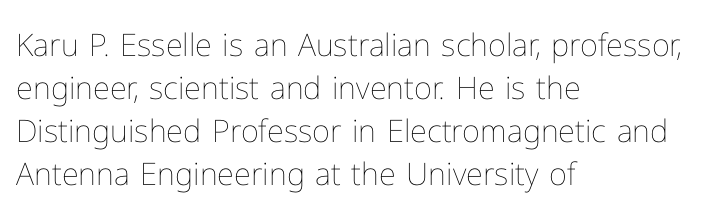
Q: Is the text bold? A: No.
Q: Is the text italic (slanted)? A: No, it is upright.
Q: Is the text underlined? A: No.
Q: How is the paragraph aligned? A: Left-aligned.
Q: Is the spacing between letters normal or unusually wide? A: Normal.
Q: Is the spacing between lines tight, normal or loose? A: Normal.
Q: Width (condensed, normal, or wide)? A: Normal.
Q: Stroke contrast? A: Low.
Q: x-height? A: Medium.
Q: Monospaced? A: No.
